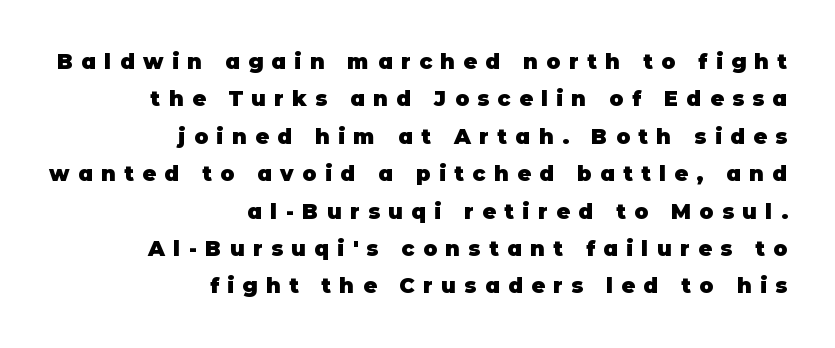
These words are printed bold, with thick strokes throughout. The typography opts for an upright posture over an oblique one. Each line ends at the same right margin while the left side varies. Only glyphs here, with clear space below each row. Is the letter spacing exaggerated? Yes — the characters are pushed far apart.
